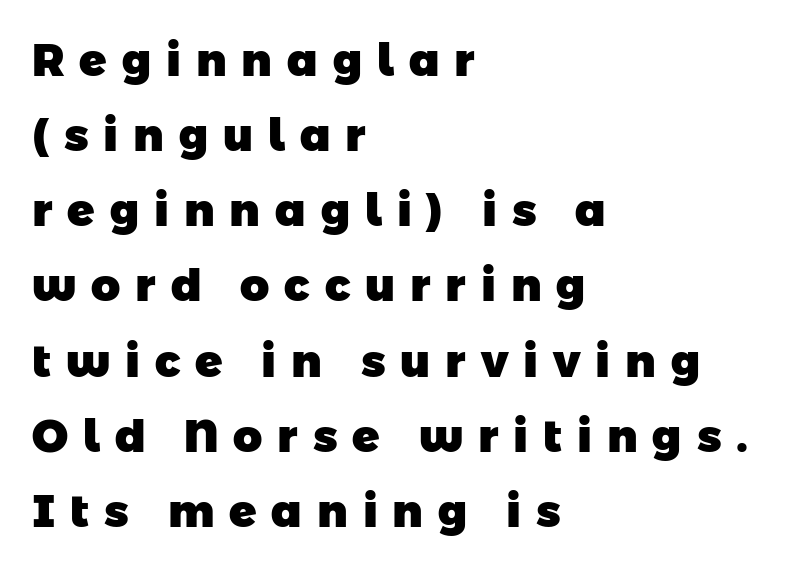
The face used here is rendered with a markedly widened letterfit. The rows are spaced the way most documents space them. Underlining? Definitely not there. The passage is arranged the way most books set body copy — flush left. Examine the stroke ends and you'll find no serifs.
